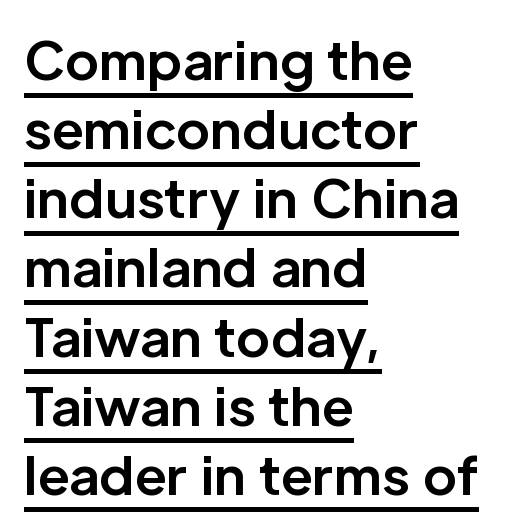
Caption: multi-line text, flush left, ragged right. Check where the strokes stop: nothing finishes them off — pure sans. You could call the tracking neutral — neither tight nor loose. The axis of the letterforms is exactly vertical.
